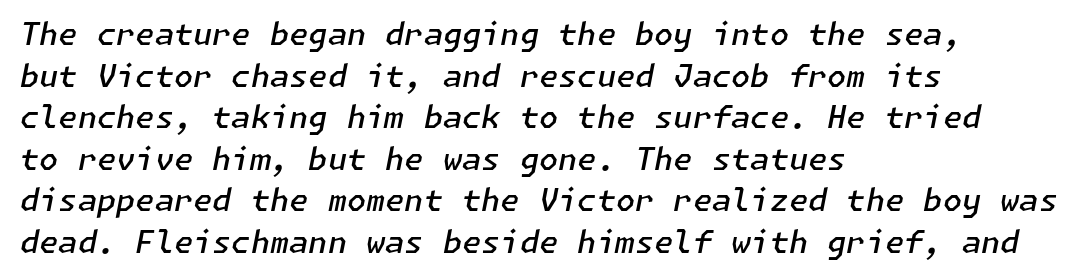
Q: Is the text bold? A: Semi-bold.
Q: Is the text italic (slanted)? A: Yes, it leans right by about 11 degrees.
Q: Is the text underlined? A: No.
Q: How is the paragraph aligned? A: Left-aligned.
Q: Is the spacing between letters normal or unusually wide? A: Normal.
Q: Is the spacing between lines tight, normal or loose? A: Normal.
Q: Width (condensed, normal, or wide)? A: Normal.
Q: Stroke contrast? A: Low.
Q: x-height? A: Medium.
